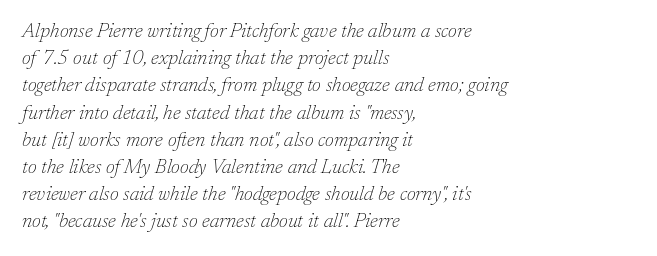
The typography opts for an oblique posture over an upright one. Vertically, the passage feels balanced, rows spaced as you'd expect. No word sits above an underline. The lines are quadded left. Observe the ordinary spacing: letters are neighbours, not strangers. Is the type heavy? It reads as light-to-regular instead.
